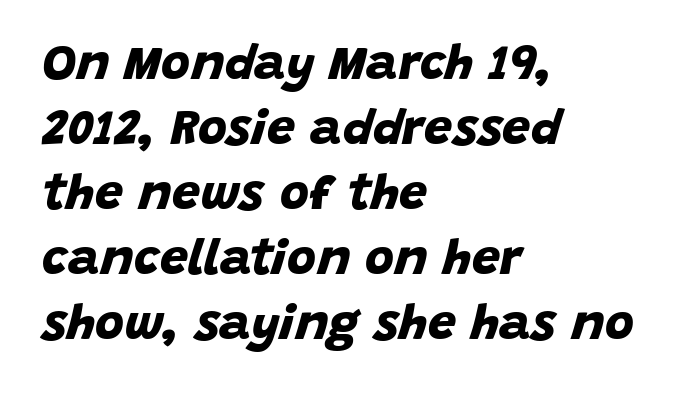
The image shows 50 px bold sans-serif type; set left-aligned, normal line spacing (1.3x), normal letter spacing, not underlined; low stroke contrast and a large x-height.
